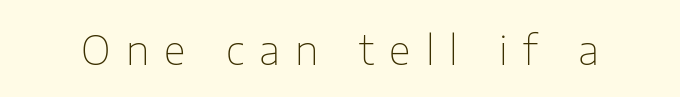
{"serif": "no", "italic": "no", "bold": "no", "weight": "thin", "width": "normal", "stroke_contrast": "low", "x_height": "medium", "monospaced": "no", "underline": "no", "letter_spacing": "wide", "letter_spacing_em": 0.38, "glyph_px": 40}
